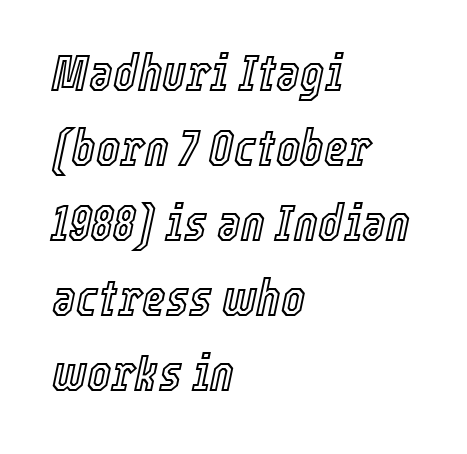
The strip under each line holds only bare page. The vertical gap from one line to the next is medium. Does extra space separate the letters? No, they use regular spacing. The glyphs look as if they've been sheared to an angle.
